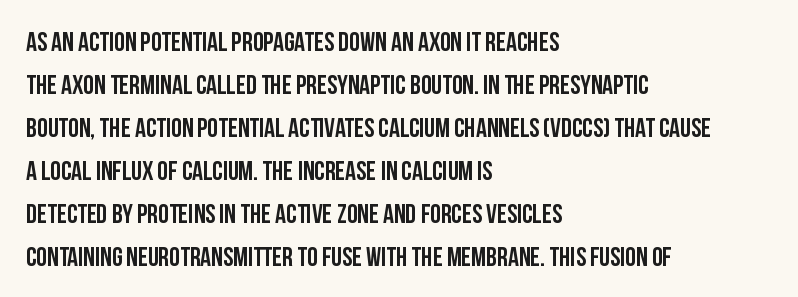
Notice how descenders clear the ascenders below comfortably — that's standard leading. Rendered with straight, roman letterforms. These lines keep a tight, regular rhythm from letter to letter. Only glyphs here, with clear space below each row. Line beginnings align vertically; line endings do not.
